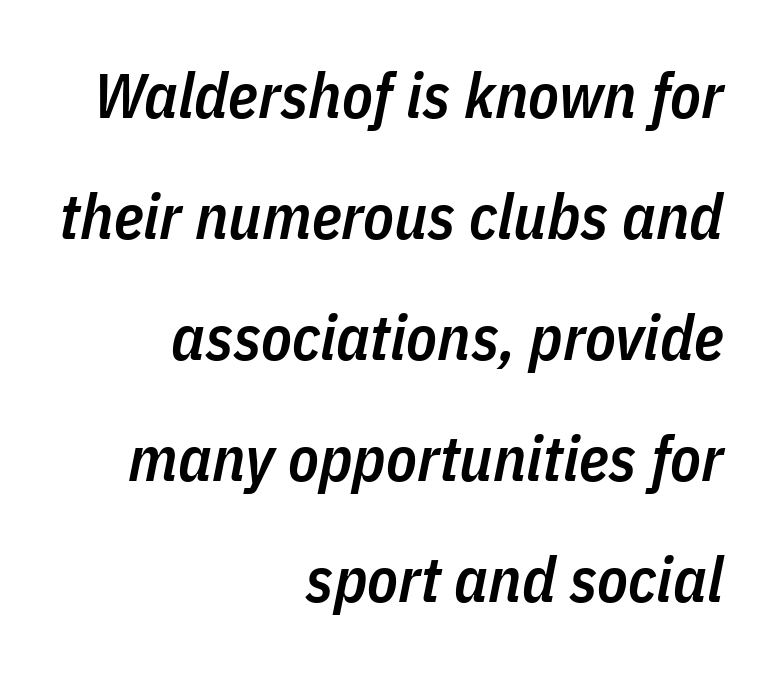
Q: Is the text bold? A: Semi-bold.
Q: Is the text italic (slanted)? A: Yes, it leans right by about 11 degrees.
Q: Is the text underlined? A: No.
Q: How is the paragraph aligned? A: Right-aligned.
Q: Is the spacing between letters normal or unusually wide? A: Normal.
Q: Is the spacing between lines tight, normal or loose? A: Loose.
Q: Width (condensed, normal, or wide)? A: Condensed.
Q: Stroke contrast? A: Low.
Q: x-height? A: Medium.
Q: Monospaced? A: No.
